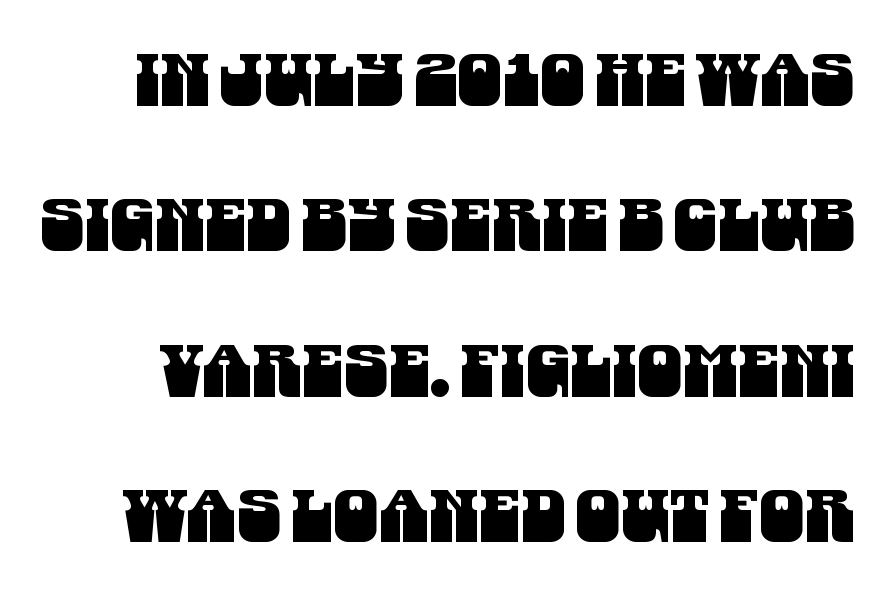
The image shows 72 px condensed sans-serif type; set loose line spacing (2.02x), normal letter spacing, not underlined; medium stroke contrast and a large x-height.
